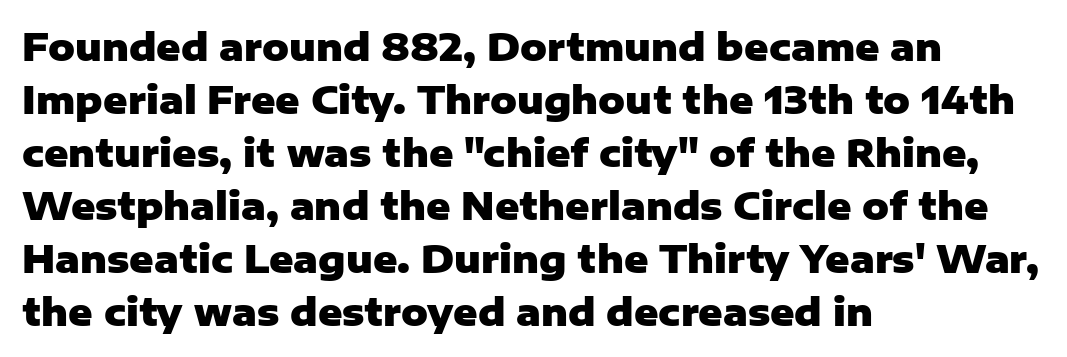
Q: Is the text bold? A: Yes.
Q: Is the text italic (slanted)? A: No, it is upright.
Q: Is the typeface a serif or a sans-serif typeface? A: Sans-serif.
Q: Is the text underlined? A: No.
Q: How is the paragraph aligned? A: Left-aligned.
Q: Is the spacing between letters normal or unusually wide? A: Normal.
Q: Is the spacing between lines tight, normal or loose? A: Normal.
Q: Width (condensed, normal, or wide)? A: Normal.
Q: Stroke contrast? A: Low.
Q: x-height? A: Medium.
Q: Monospaced? A: No.
